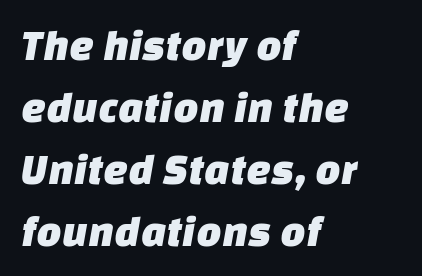
{"serif": "no", "width": "normal", "stroke_contrast": "low", "x_height": "large", "monospaced": "no", "underline": "no", "align": "left", "line_spacing": "normal", "line_spacing_ratio": 1.41, "letter_spacing": "normal", "letter_spacing_em": 0.0, "glyph_px": 44}
